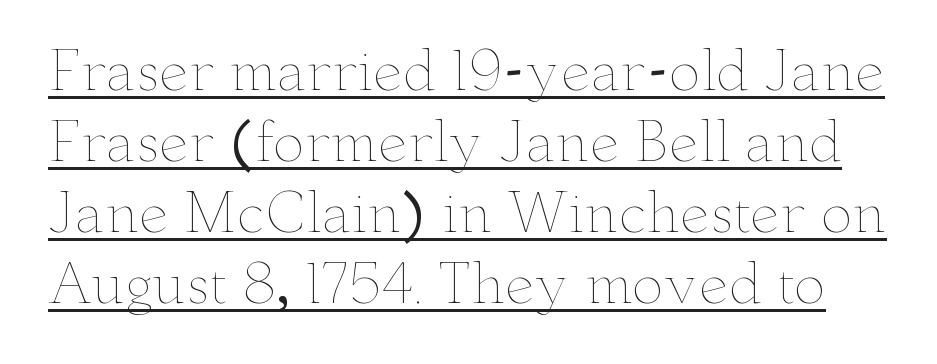
{"italic": "no", "bold": "no", "weight": "thin", "width": "wide", "stroke_contrast": "low", "x_height": "small", "monospaced": "no", "underline": "yes", "line_spacing": "normal", "line_spacing_ratio": 1.34, "letter_spacing": "normal", "letter_spacing_em": 0.0, "glyph_px": 53}
